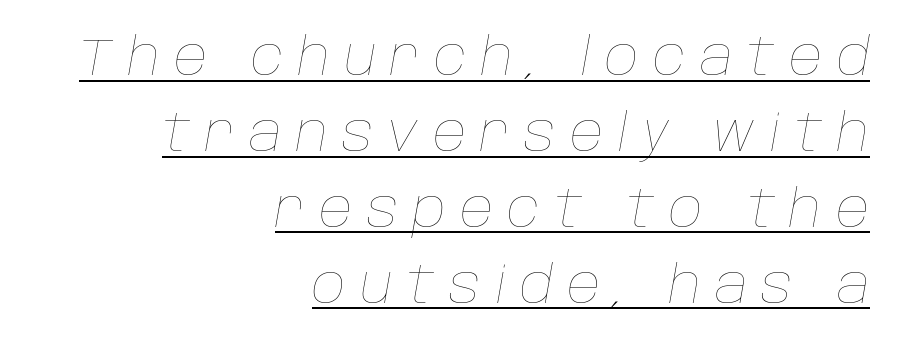
{"italic": "yes", "lean": "right", "slant_degrees": 10, "bold": "no", "weight": "thin", "width": "normal", "stroke_contrast": "low", "x_height": "large", "monospaced": "no", "underline": "yes", "align": "right", "line_spacing": "normal", "line_spacing_ratio": 1.46, "letter_spacing": "wide", "letter_spacing_em": 0.27, "glyph_px": 52}
